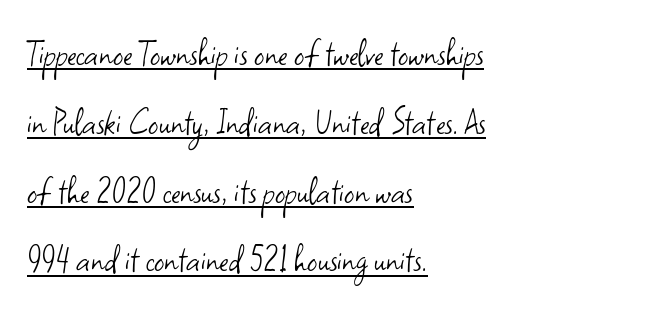
A rule runs beneath these lines of type. These glyphs show unthickened strokes, regular width or finer. The letters advance in unequal steps, a hallmark of proportional type. All the whitespace from short lines collects on the right. Tracking here is standard; glyphs follow each other at the usual distance. To sum up the face: it is a sans, with no serifs.
